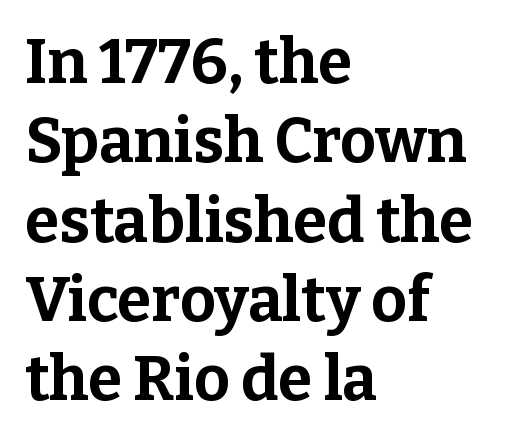
Q: Is the text bold? A: Yes.
Q: Is the text italic (slanted)? A: No, it is upright.
Q: Is the typeface a serif or a sans-serif typeface? A: Serif.
Q: Is the text underlined? A: No.
Q: How is the paragraph aligned? A: Left-aligned.
Q: Is the spacing between letters normal or unusually wide? A: Normal.
Q: Is the spacing between lines tight, normal or loose? A: Normal.
Q: Width (condensed, normal, or wide)? A: Normal.
Q: Stroke contrast? A: Low.
Q: x-height? A: Medium.
Q: Monospaced? A: No.
